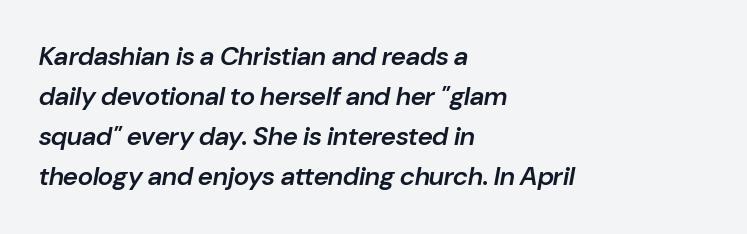
{"italic": "yes", "lean": "right", "slant_degrees": 10, "bold": "semi", "underline": "no", "align": "left", "line_spacing": "normal", "line_spacing_ratio": 1.54, "letter_spacing": "normal", "letter_spacing_em": 0.0, "glyph_px": 26}
